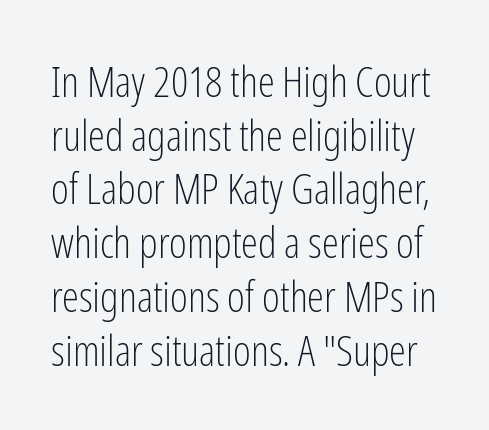
The passage shown is typed in a proportional face where columns would drift. Check the space under the baseline: it is left empty. Posture: straight, roman, zero tilt. The tracking reads as untouched default to a designer's eye. Unbolded letterforms with no extra heft. The space between consecutive lines is moderate.
